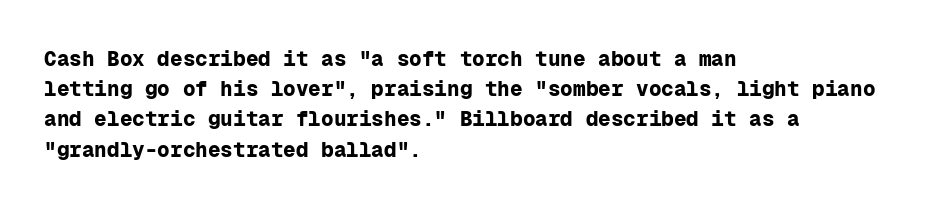
Emphasis by weight is at full strength: bold. Compared with typical body copy, the letter spacing here is the same. The passage shown is not underscored anywhere. Each new line begins a customary step beneath the previous one.
